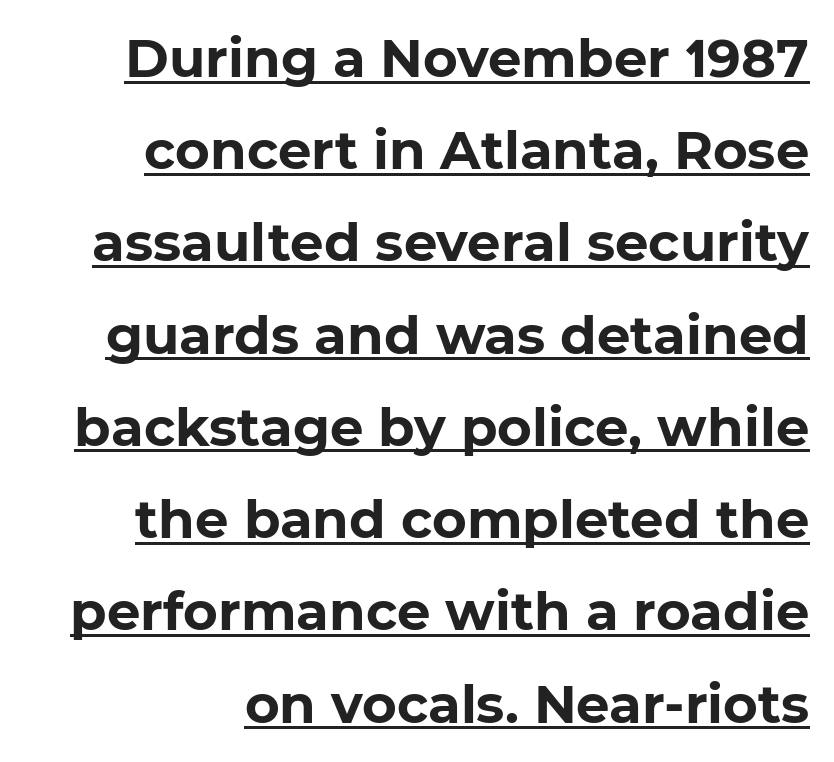
To sum up the face: it is a sans, with no serifs. The letters sit at their default tracking, neither squeezed nor spread. Weight check: bold — yes, fully. Casual observation: everything's shoved over to the right.
